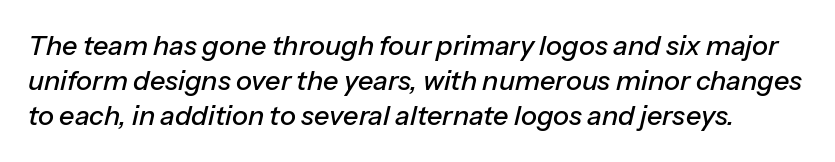
{"italic": "yes", "lean": "right", "slant_degrees": 13, "underline": "no", "line_spacing": "normal", "line_spacing_ratio": 1.29, "letter_spacing": "normal", "letter_spacing_em": 0.0, "glyph_px": 27}
